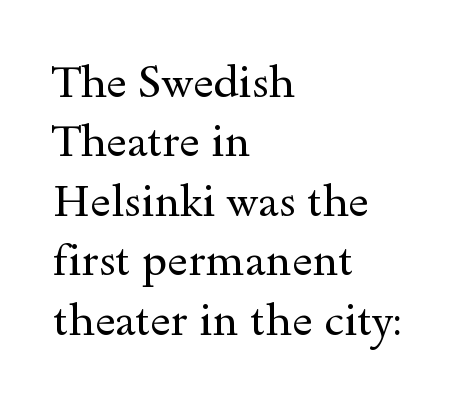
Q: Is the text bold? A: No.
Q: Is the text italic (slanted)? A: No, it is upright.
Q: Is the typeface a serif or a sans-serif typeface? A: Serif.
Q: Is the text underlined? A: No.
Q: How is the paragraph aligned? A: Left-aligned.
Q: Is the spacing between letters normal or unusually wide? A: Normal.
Q: Is the spacing between lines tight, normal or loose? A: Normal.
Q: Width (condensed, normal, or wide)? A: Wide.
Q: x-height? A: Small.
Q: Monospaced? A: No.
